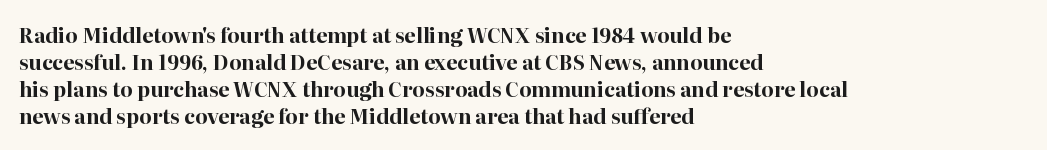
Q: Is the text bold? A: Yes.
Q: Is the text italic (slanted)? A: No, it is upright.
Q: Is the text underlined? A: No.
Q: How is the paragraph aligned? A: Left-aligned.
Q: Is the spacing between letters normal or unusually wide? A: Normal.
Q: Is the spacing between lines tight, normal or loose? A: Normal.
